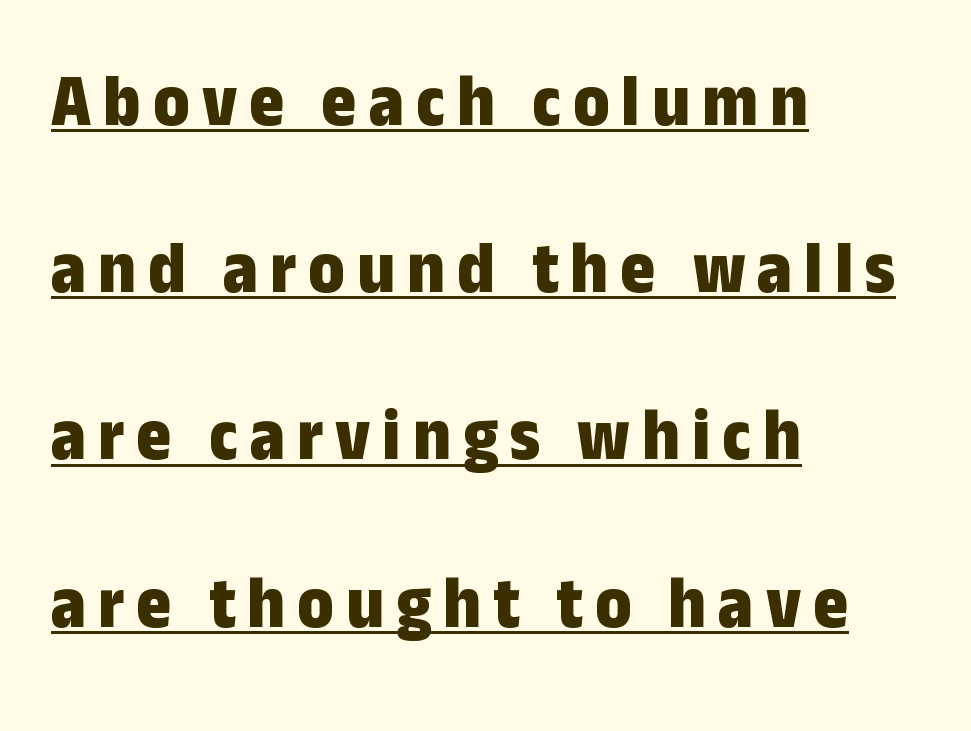
These lines stand farther apart than default settings would place them. Notice how a bar underscores the lettering throughout. Casual observation: everything's shoved over to the left. The face used here is proportionally spaced, like ordinary book or web type. This sample uses a sans-serif face.
